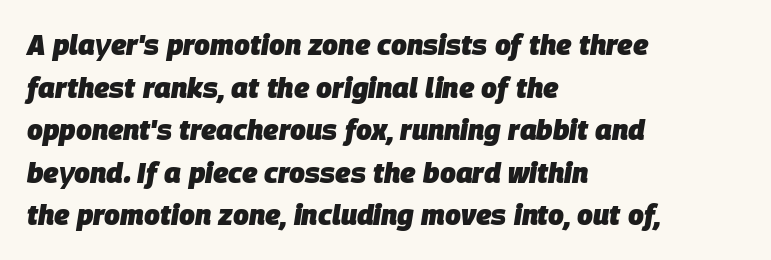
{"italic": "yes", "lean": "right", "slant_degrees": 9, "bold": "yes", "weight": "heavy", "width": "normal", "stroke_contrast": "low", "x_height": "large", "monospaced": "no", "underline": "no", "align": "left", "line_spacing": "normal", "line_spacing_ratio": 1.52, "letter_spacing": "normal", "letter_spacing_em": 0.0, "glyph_px": 28}
